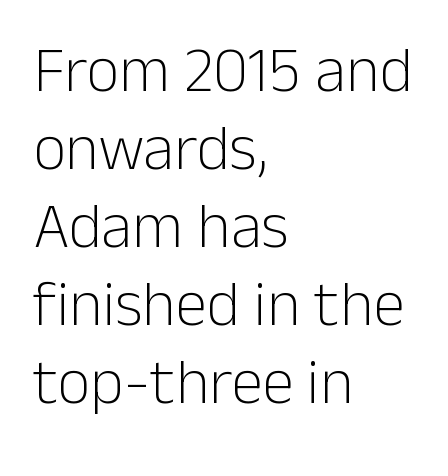
The rag falls on the right side of this text block. Varying glyph widths throughout — classic text-font behaviour. Observe the absence of serifs on each vertical stroke in this sample. Style check: upright. Each stroke keeps to a modest, everyday thickness or less. Default kerning and tracking; the words read as compact shapes.
